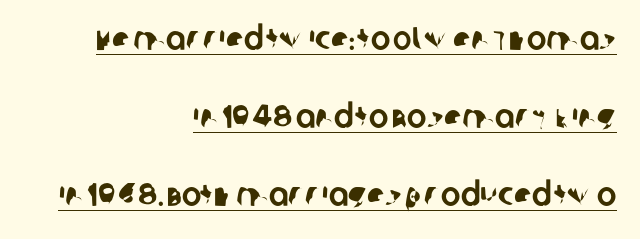
Q: Is the typeface a serif or a sans-serif typeface? A: Sans-serif.
Q: Is the text underlined? A: Yes.
Q: How is the paragraph aligned? A: Right-aligned.
Q: Is the spacing between letters normal or unusually wide? A: Normal.
Q: Is the spacing between lines tight, normal or loose? A: Loose.
Q: Width (condensed, normal, or wide)? A: Normal.
Q: Stroke contrast? A: Low.
Q: x-height? A: Large.
Q: Monospaced? A: No.
